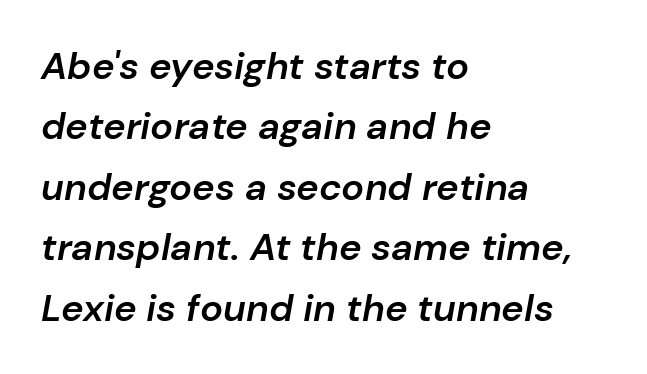
The image shows 38 px semibold type, italic (leaning right); set left-aligned, normal line spacing (1.59x), normal letter spacing, not underlined; low stroke contrast and a medium x-height.
